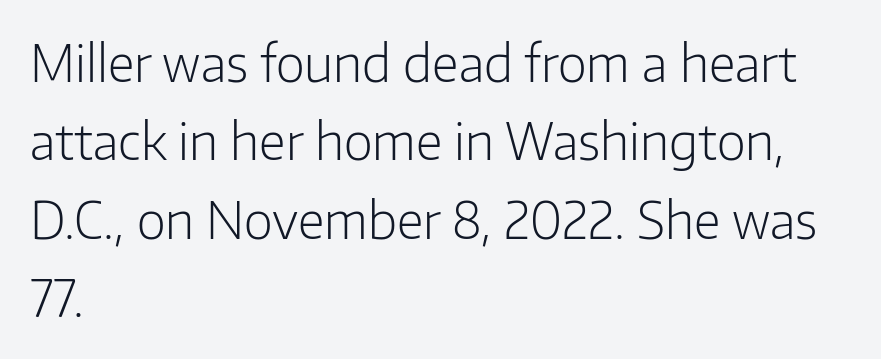
Does extra space separate the letters? No, they use regular spacing. The strokes are not fattened; the text isn't bold. Upright lettering throughout. You could not count columns in this text — the font is proportionally spaced.
